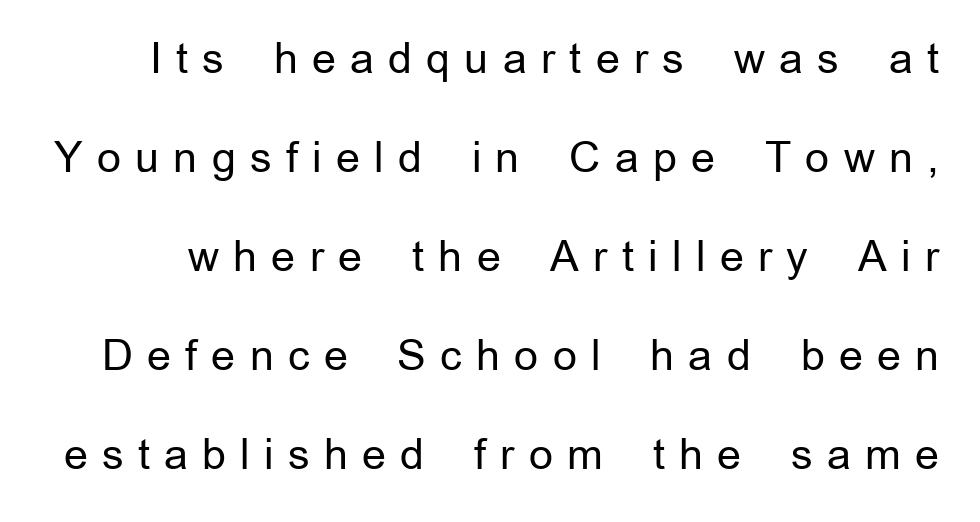
Loosely led — the rows are spread out. A typesetter would call this heavily tracked-out type. The passage shown is not underscored anywhere. The type family on display is of the sans-serif kind.
